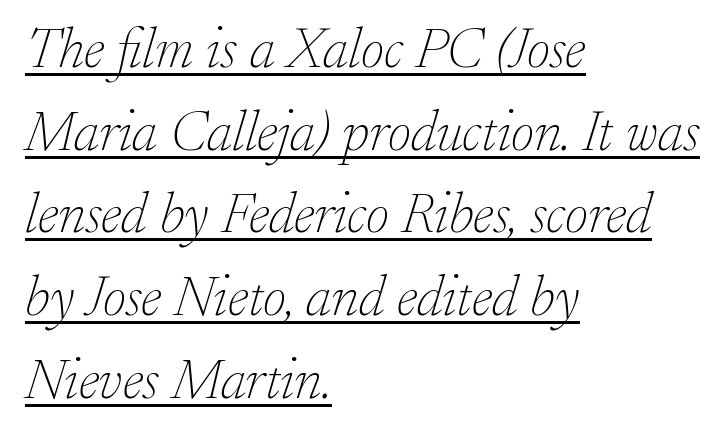
The image shows 57 px thin serif type, italic (leaning right); set left-aligned, normal line spacing (1.45x), normal letter spacing, underlined; low stroke contrast and a small x-height.
